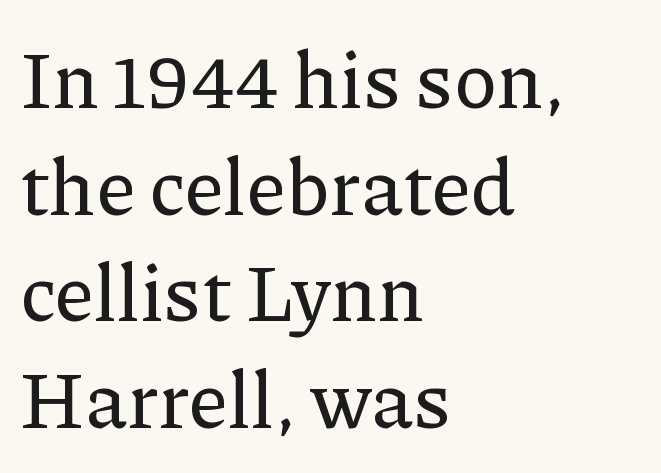
The image shows 79 px serif type, upright; set left-aligned, normal line spacing (1.35x), normal letter spacing, not underlined; low stroke contrast and a medium x-height.
